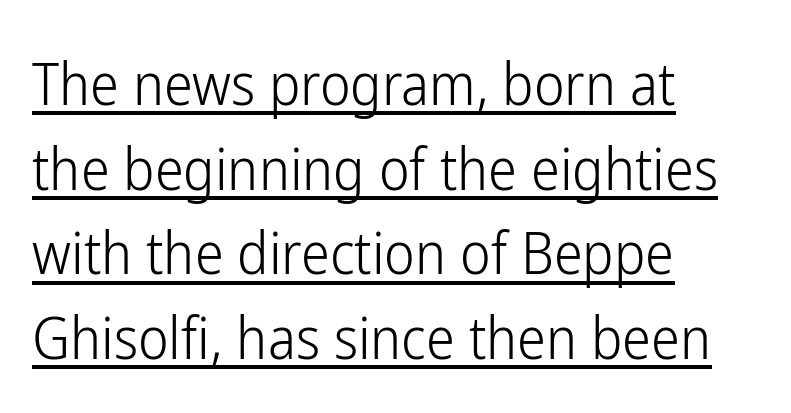
Q: Is the text bold? A: No.
Q: Is the text italic (slanted)? A: No, it is upright.
Q: Is the typeface a serif or a sans-serif typeface? A: Sans-serif.
Q: Is the text underlined? A: Yes.
Q: How is the paragraph aligned? A: Left-aligned.
Q: Is the spacing between letters normal or unusually wide? A: Normal.
Q: Is the spacing between lines tight, normal or loose? A: Normal.
Q: Width (condensed, normal, or wide)? A: Condensed.
Q: Stroke contrast? A: Low.
Q: x-height? A: Medium.
Q: Monospaced? A: No.
